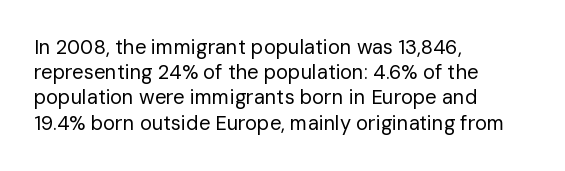
{"italic": "no", "bold": "no", "underline": "no", "align": "left", "line_spacing": "normal", "line_spacing_ratio": 1.26, "letter_spacing": "normal", "letter_spacing_em": 0.0, "glyph_px": 20}
